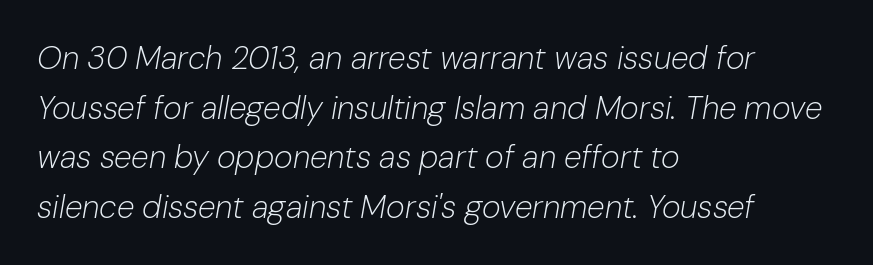
Baseline-to-baseline distance is the conventional proportion of letter height. Decoration check: the copy has no underline. The face used here has a pronounced slope to its letters. Is the stroke heavy? The answer is a plain regular-or-lighter. Here the designer chose a conventional face with non-uniform glyph widths. This sample is left-justified, so line endings fall wherever the words run out.
